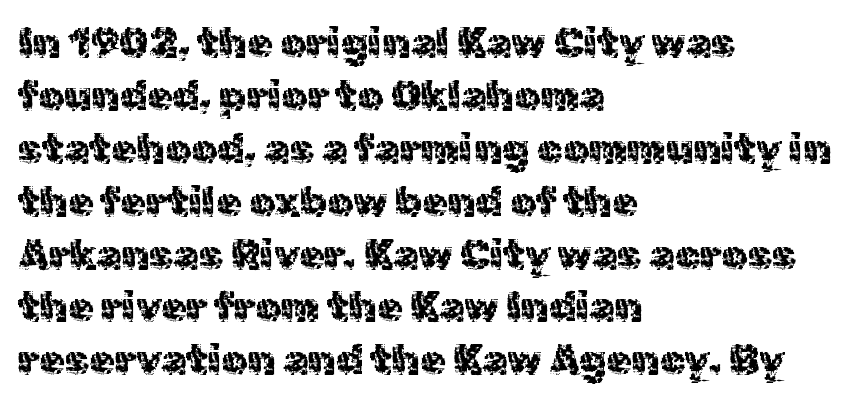
Each letter's strokes conclude bluntly, with no projecting serifs. Quick note: interline space is typical. Lines of text with bare space underneath. Is the block centered? No — it sits flush against the left margin. The passage shown is typed in a proportional face where columns would drift. The cut favours lightness, reaching ordinary text weight at its darkest.
